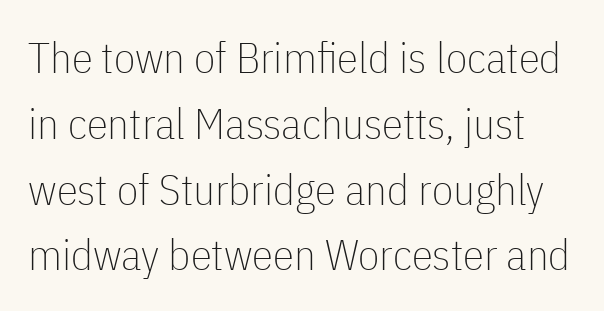
{"serif": "no", "italic": "no", "bold": "no", "weight": "thin", "width": "condensed", "stroke_contrast": "low", "x_height": "medium", "monospaced": "no", "underline": "no", "line_spacing": "normal", "line_spacing_ratio": 1.53, "letter_spacing": "normal", "letter_spacing_em": 0.0, "glyph_px": 43}
